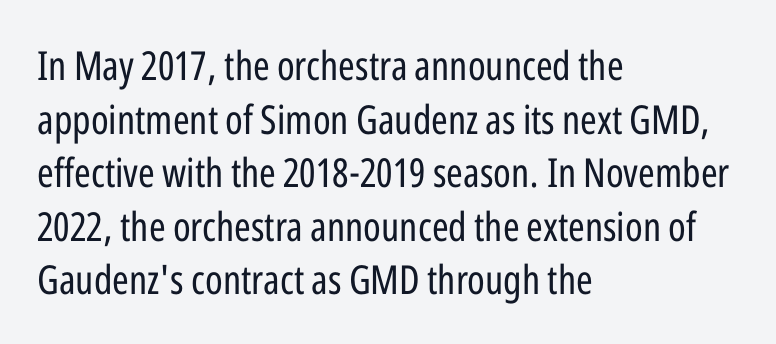
The image shows 40 px regular-weight, condensed sans-serif type, upright; set left-aligned, normal line spacing (1.34x), normal letter spacing, not underlined; low stroke contrast and a medium x-height.
